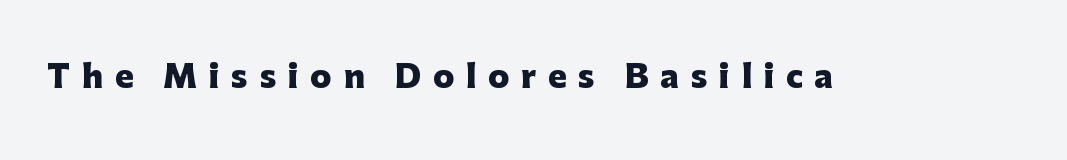
Look at the stroke-to-counter ratio: heavy, a bold. Letters rest on an invisible, unmarked baseline. The face used here is rendered with a markedly widened letterfit. This sample has the flowing, uneven cadence of proportional lettering. Classification — sans serif. If you drew a line through each stem, it would be perfectly vertical.
